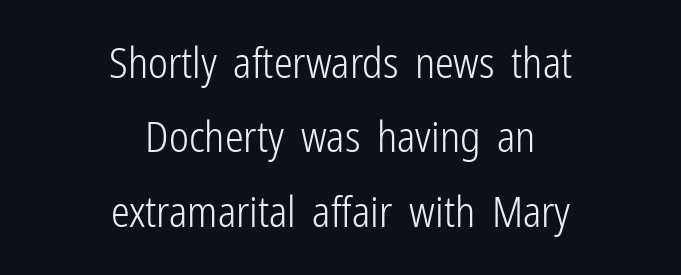
This sample has the flowing, uneven cadence of proportional lettering. How are the letters spaced? Ordinarily, with no added tracking. Every row of glyphs is offset so its center matches the block's center. Anything drawn beneath the words? Only blank space.
